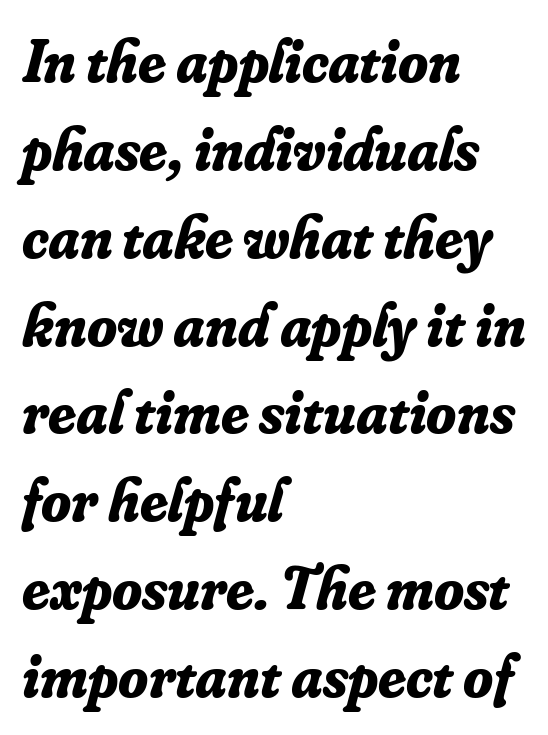
Q: Is the text bold? A: Yes.
Q: Is the text italic (slanted)? A: Yes, it leans right by about 16 degrees.
Q: Is the typeface a serif or a sans-serif typeface? A: Serif.
Q: Is the text underlined? A: No.
Q: How is the paragraph aligned? A: Left-aligned.
Q: Is the spacing between letters normal or unusually wide? A: Normal.
Q: Is the spacing between lines tight, normal or loose? A: Normal.
Q: Width (condensed, normal, or wide)? A: Normal.
Q: Stroke contrast? A: Low.
Q: x-height? A: Small.
Q: Monospaced? A: No.
